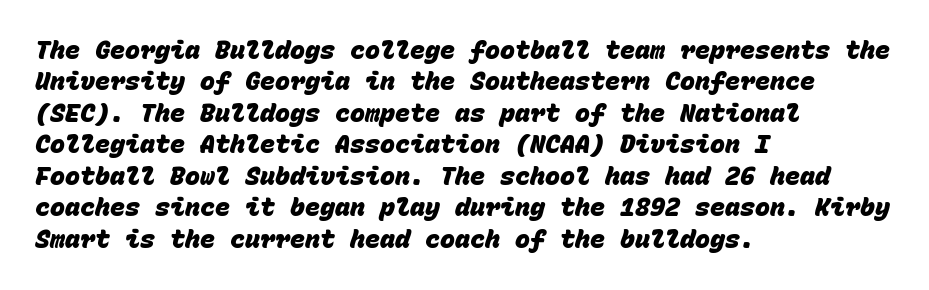
The paragraph has a hard left edge and a soft right edge. This rendering features lettering with no underline. Students, observe: this is what conventionally led text looks like. The gaps between neighbouring characters are ordinary and unremarkable.
